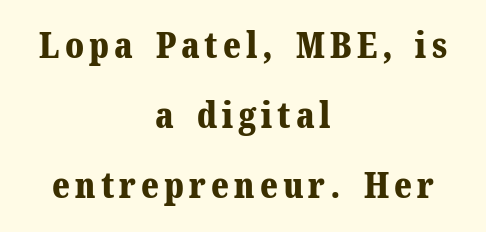
Font category for this specimen: serif. The space between consecutive lines is lavish. The face used here is proportionally spaced, like ordinary book or web type. Bare-footed words on every line.
